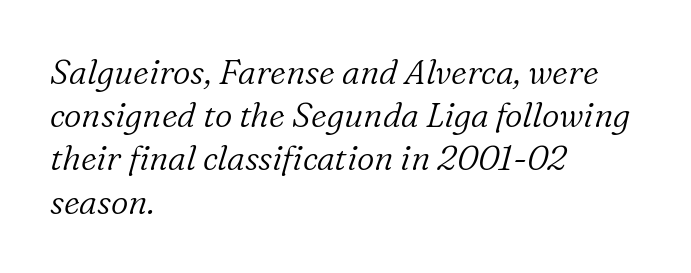
{"serif": "yes", "italic": "yes", "lean": "right", "slant_degrees": 16, "bold": "no", "weight": "light", "width": "normal", "stroke_contrast": "low", "x_height": "medium", "monospaced": "no", "underline": "no", "align": "left", "line_spacing": "normal", "line_spacing_ratio": 1.27, "letter_spacing": "normal", "letter_spacing_em": 0.0, "glyph_px": 34}
